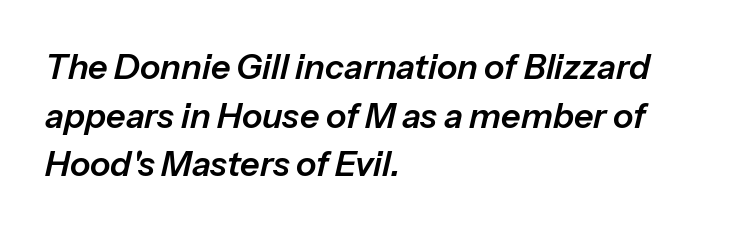
{"italic": "yes", "lean": "right", "slant_degrees": 13, "width": "normal", "stroke_contrast": "low", "x_height": "medium", "monospaced": "no", "underline": "no", "align": "left", "line_spacing": "normal", "line_spacing_ratio": 1.43, "letter_spacing": "normal", "letter_spacing_em": 0.0, "glyph_px": 34}
